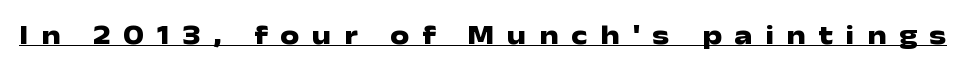
In terms of posture, this sample is upright. Does a line run under the words? Yes, clearly. The glyphs have the mass of a bold cut. Words appear elongated and porous because spacing is wide.
